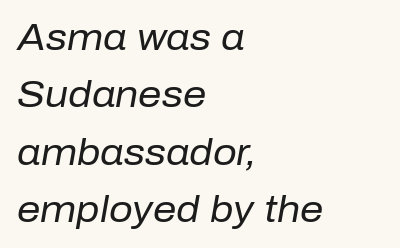
The image shows 37 px regular-weight type, italic (leaning right); set left-aligned, normal line spacing (1.55x), normal letter spacing, not underlined; low stroke contrast and a medium x-height.
